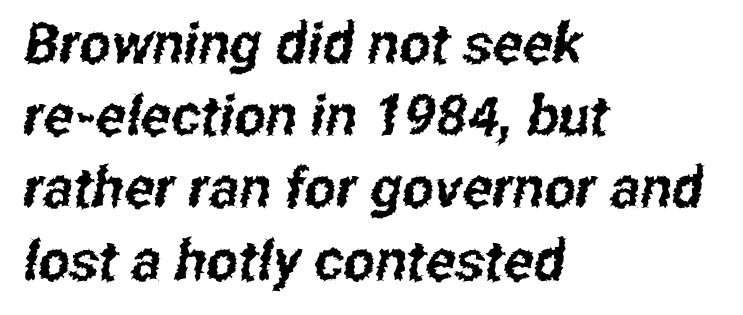
The image shows 56 px condensed sans-serif type; set left-aligned, normal line spacing (1.29x), normal letter spacing, not underlined; low stroke contrast and a medium x-height.
